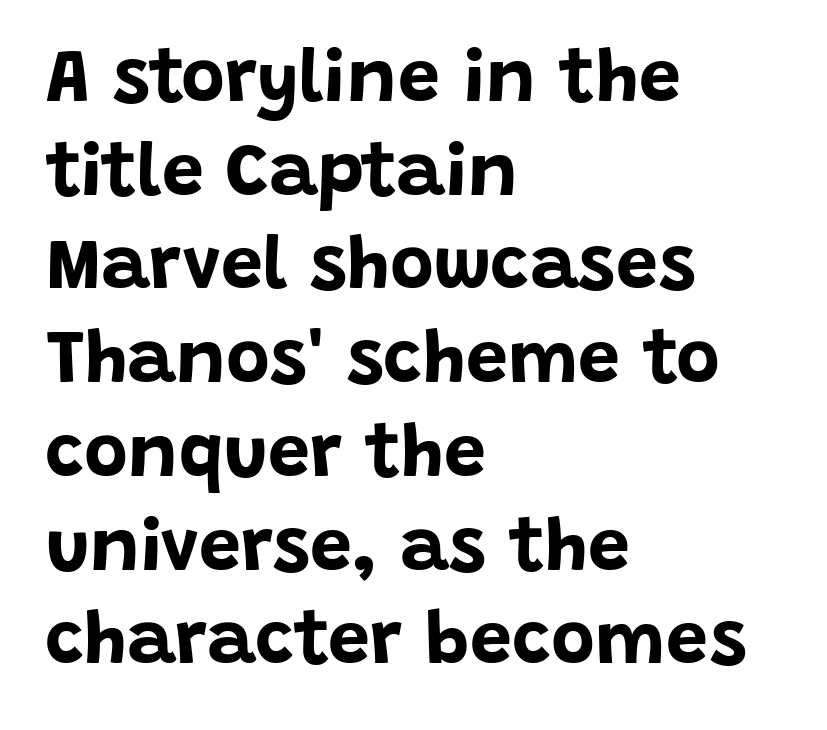
What stands out about the letter spacing? Nothing — it is the standard amount. No feet cap the strokes, marking this as sans-serif type. The lettering holds an erect, upright posture throughout. The letters advance in unequal steps, a hallmark of proportional type. The space directly below the letters is spotless.
